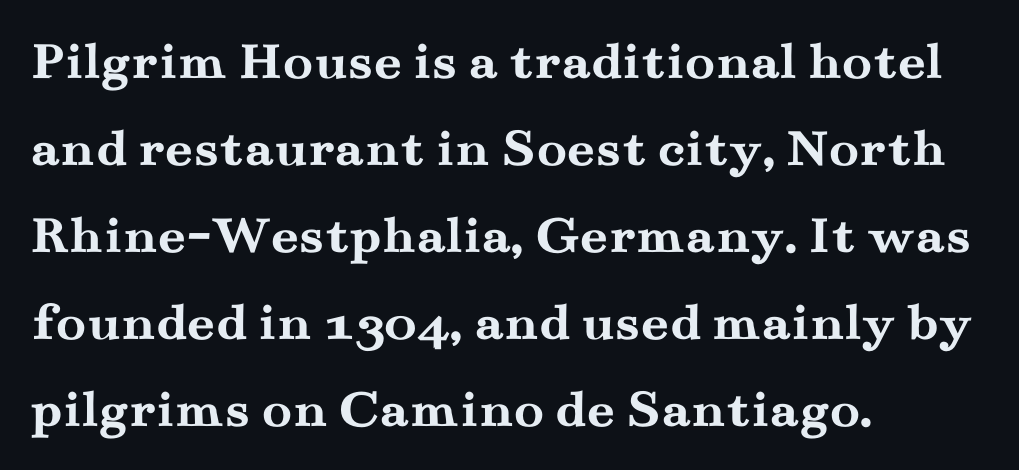
The image shows 55 px semibold, wide serif type, upright; set left-aligned, normal line spacing (1.58x), normal letter spacing, not underlined; medium stroke contrast and a small x-height.
